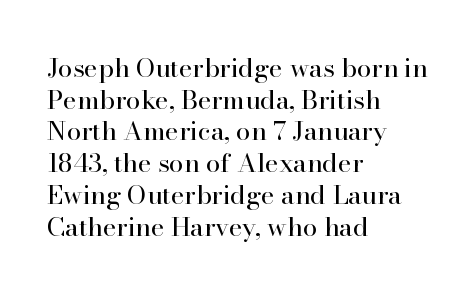
The image shows 26 px text type, upright; set left-aligned, line spacing 1.22x, normal letter spacing, not underlined.
